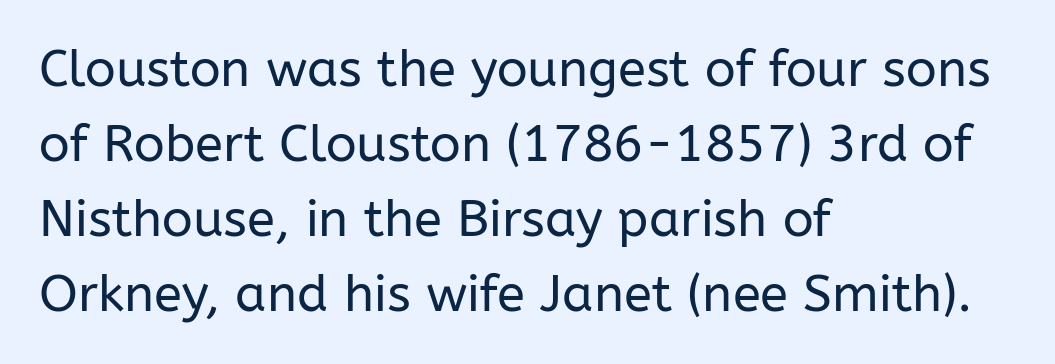
Q: Is the text bold? A: No.
Q: Is the text italic (slanted)? A: No, it is upright.
Q: Is the typeface a serif or a sans-serif typeface? A: Sans-serif.
Q: Is the text underlined? A: No.
Q: How is the paragraph aligned? A: Left-aligned.
Q: Is the spacing between letters normal or unusually wide? A: Normal.
Q: Is the spacing between lines tight, normal or loose? A: Normal.
Q: Width (condensed, normal, or wide)? A: Normal.
Q: Stroke contrast? A: Low.
Q: x-height? A: Medium.
Q: Monospaced? A: No.
